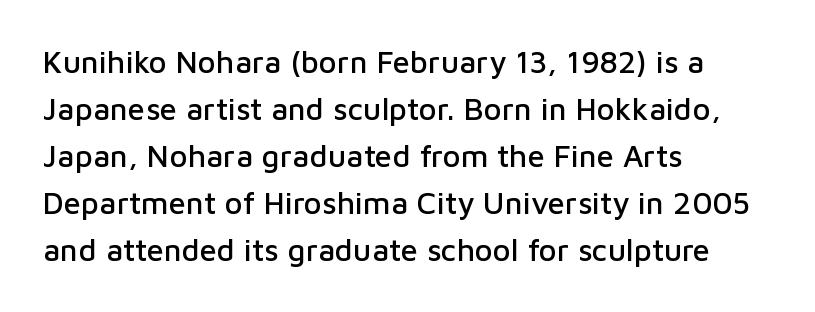
Q: Is the text italic (slanted)? A: No, it is upright.
Q: Is the typeface a serif or a sans-serif typeface? A: Sans-serif.
Q: Is the text underlined? A: No.
Q: How is the paragraph aligned? A: Left-aligned.
Q: Is the spacing between letters normal or unusually wide? A: Normal.
Q: Is the spacing between lines tight, normal or loose? A: Normal.
Q: Width (condensed, normal, or wide)? A: Normal.
Q: Stroke contrast? A: Low.
Q: x-height? A: Medium.
Q: Monospaced? A: No.
